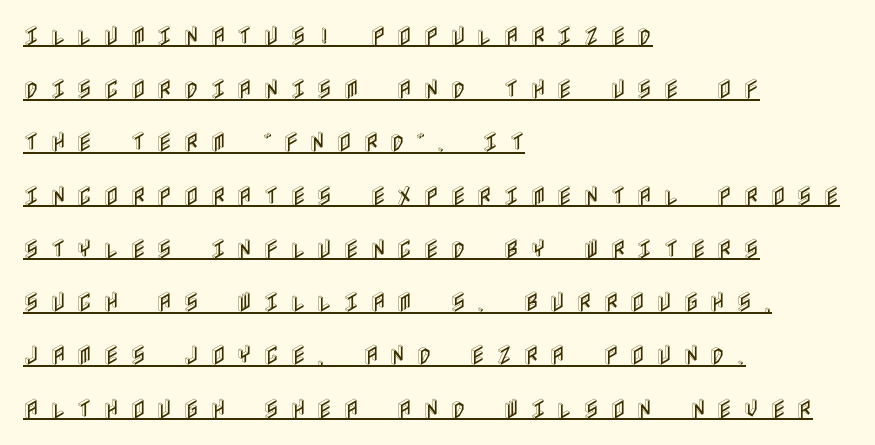
The image shows 22 px text type, upright; set left-aligned, loose line spacing (2.42x), unusually wide letter spacing (+0.48 em), underlined.
